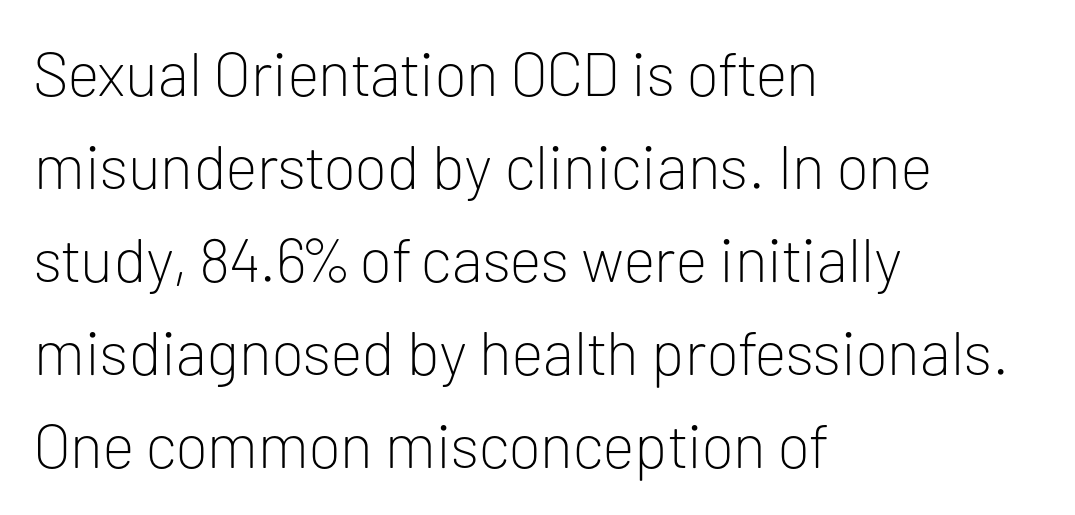
{"serif": "no", "italic": "no", "bold": "no", "weight": "light", "width": "normal", "stroke_contrast": "low", "x_height": "medium", "monospaced": "no", "underline": "no", "align": "left", "line_spacing": "normal", "line_spacing_ratio": 1.5, "letter_spacing": "normal", "letter_spacing_em": 0.0, "glyph_px": 62}
